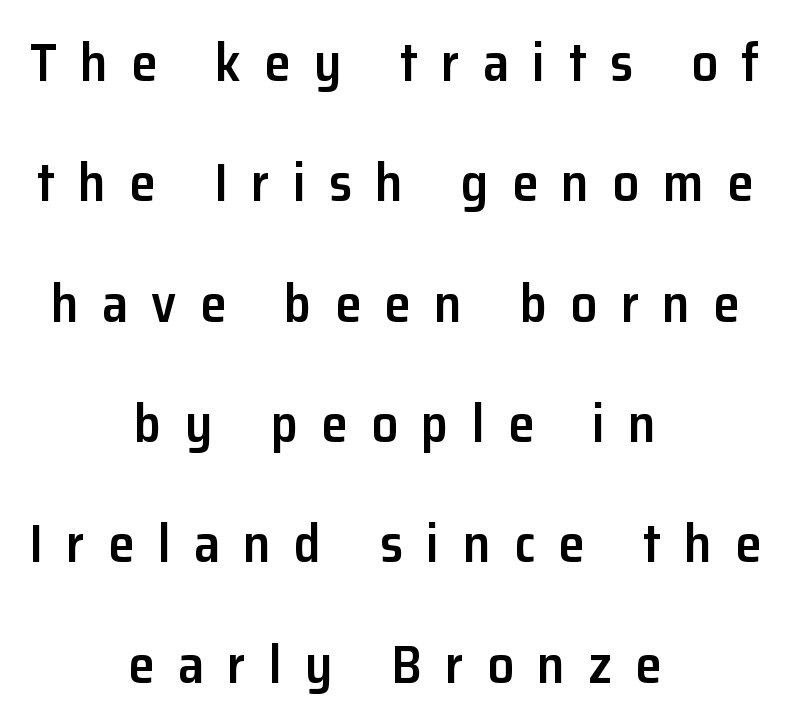
Q: Is the text bold? A: Semi-bold.
Q: Is the text italic (slanted)? A: No, it is upright.
Q: Is the typeface a serif or a sans-serif typeface? A: Sans-serif.
Q: Is the text underlined? A: No.
Q: How is the paragraph aligned? A: Centered.
Q: Is the spacing between letters normal or unusually wide? A: Unusually wide.
Q: Is the spacing between lines tight, normal or loose? A: Loose.
Q: Width (condensed, normal, or wide)? A: Normal.
Q: Stroke contrast? A: Low.
Q: x-height? A: Medium.
Q: Monospaced? A: No.
